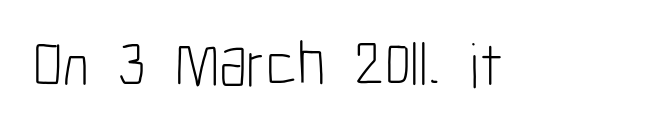
The image shows 63 px light, condensed sans-serif type, upright; set normal letter spacing, not underlined; low stroke contrast and a medium x-height.
